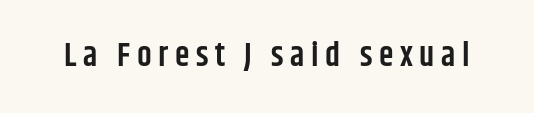
Q: Is the text bold? A: Semi-bold.
Q: Is the text italic (slanted)? A: No, it is upright.
Q: Is the typeface a serif or a sans-serif typeface? A: Sans-serif.
Q: Is the text underlined? A: No.
Q: Is the spacing between letters normal or unusually wide? A: Unusually wide.
Q: Width (condensed, normal, or wide)? A: Condensed.
Q: Stroke contrast? A: Low.
Q: x-height? A: Large.
Q: Monospaced? A: No.
